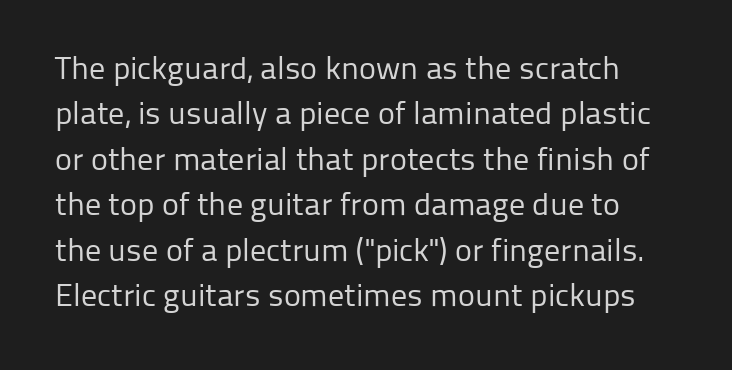
The image shows 32 px regular-weight sans-serif type, upright; set normal line spacing (1.42x), normal letter spacing, not underlined; low stroke contrast and a medium x-height.
